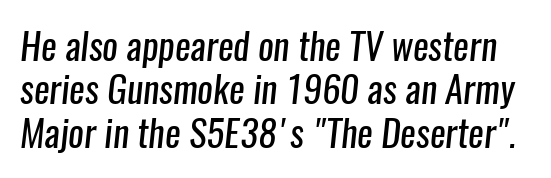
Nobody drew a line under any word here. Here the designer chose a conventional face with non-uniform glyph widths. Caption: face not bold, strokes unweighted. No feet cap the strokes, marking this as sans-serif type.
